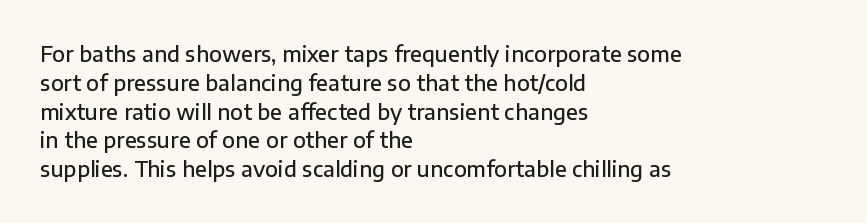
Q: Is the text bold? A: Semi-bold.
Q: Is the text italic (slanted)? A: No, it is upright.
Q: Is the text underlined? A: No.
Q: How is the paragraph aligned? A: Left-aligned.
Q: Is the spacing between letters normal or unusually wide? A: Normal.
Q: Is the spacing between lines tight, normal or loose? A: Normal.
